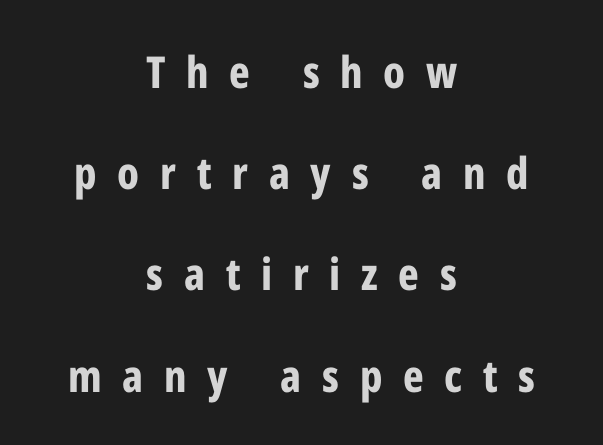
{"serif": "no", "italic": "no", "bold": "yes", "weight": "bold", "width": "condensed", "stroke_contrast": "low", "x_height": "medium", "monospaced": "no", "underline": "no", "align": "center", "line_spacing": "loose", "line_spacing_ratio": 2.3, "letter_spacing": "wide", "letter_spacing_em": 0.47, "glyph_px": 44}
